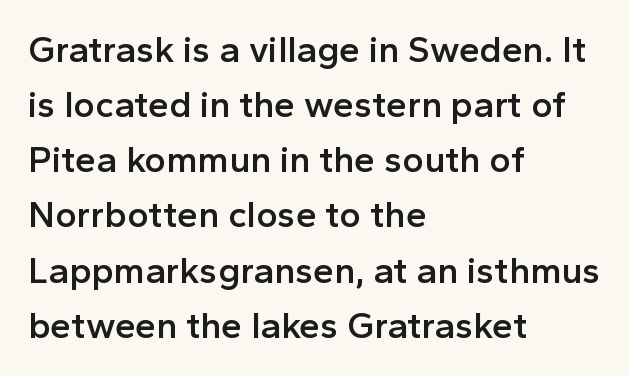
Font category for this specimen: sans-serif. Posture: straight, roman, zero tilt. These lines stack with their left ends in a neat column. Underline: absent. Tracking value appears to be zero — textbook default spacing. Horizontal bands of white between lines are of average thickness.
